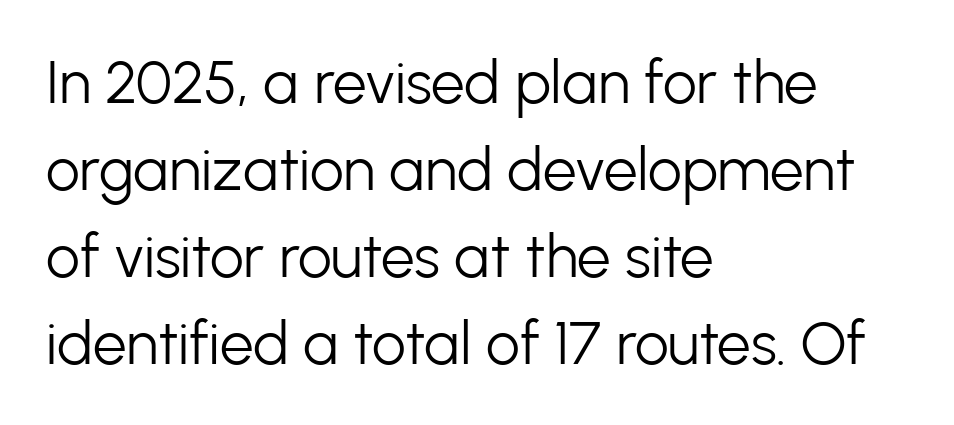
Q: Is the text bold? A: No.
Q: Is the text italic (slanted)? A: No, it is upright.
Q: Is the typeface a serif or a sans-serif typeface? A: Sans-serif.
Q: Is the text underlined? A: No.
Q: How is the paragraph aligned? A: Left-aligned.
Q: Is the spacing between letters normal or unusually wide? A: Normal.
Q: Is the spacing between lines tight, normal or loose? A: Normal.
Q: Width (condensed, normal, or wide)? A: Normal.
Q: Stroke contrast? A: Low.
Q: x-height? A: Medium.
Q: Monospaced? A: No.
